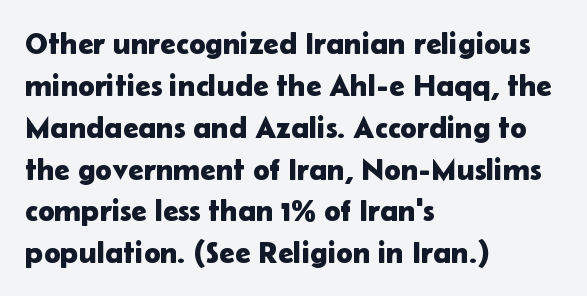
The image shows 31 px sans-serif type, upright; set left-aligned, normal line spacing (1.35x), normal letter spacing, not underlined; low stroke contrast and a medium x-height.
